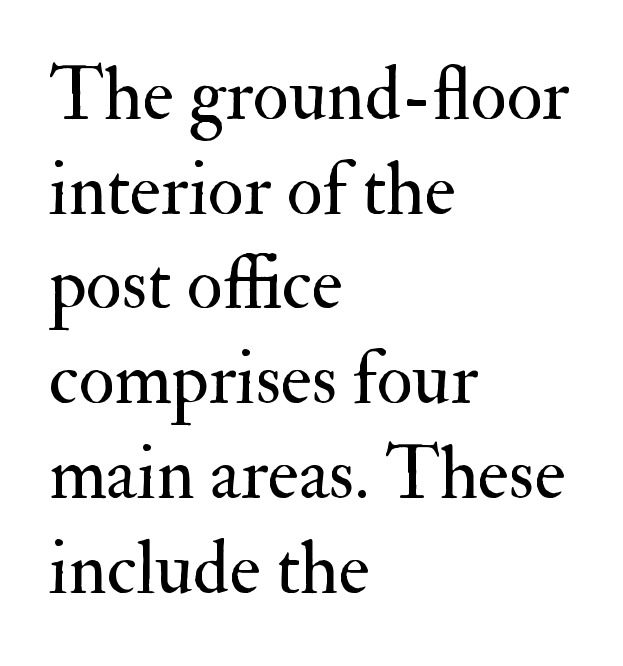
The image shows 74 px regular-weight serif type, upright; set left-aligned, normal line spacing (1.28x), normal letter spacing, not underlined; medium stroke contrast and a small x-height.
